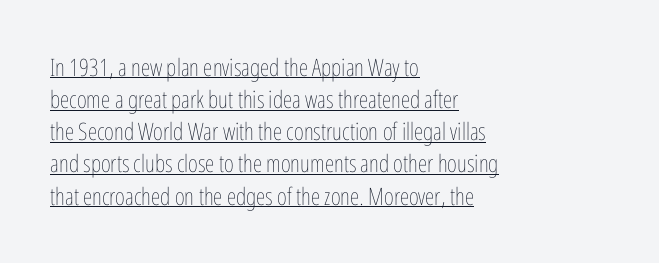
The image shows 24 px text type, upright; set left-aligned, normal line spacing (1.34x), normal letter spacing, underlined.
